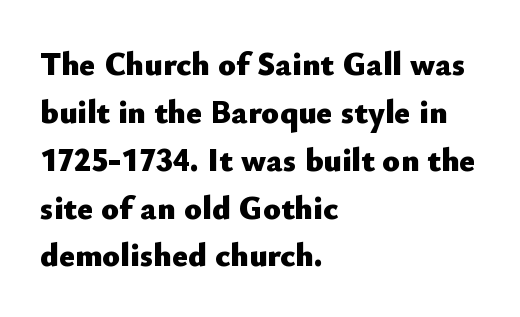
Q: Is the text bold? A: Yes.
Q: Is the text italic (slanted)? A: No, it is upright.
Q: Is the typeface a serif or a sans-serif typeface? A: Sans-serif.
Q: Is the text underlined? A: No.
Q: How is the paragraph aligned? A: Left-aligned.
Q: Is the spacing between letters normal or unusually wide? A: Normal.
Q: Is the spacing between lines tight, normal or loose? A: Normal.
Q: Width (condensed, normal, or wide)? A: Normal.
Q: Stroke contrast? A: Low.
Q: x-height? A: Small.
Q: Monospaced? A: No.
